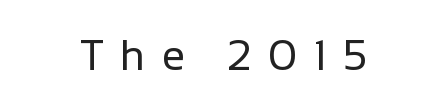
{"serif": "no", "italic": "no", "bold": "no", "weight": "regular", "width": "normal", "stroke_contrast": "low", "x_height": "medium", "monospaced": "no", "underline": "no", "align": "center", "letter_spacing": "wide", "letter_spacing_em": 0.39, "glyph_px": 42}
